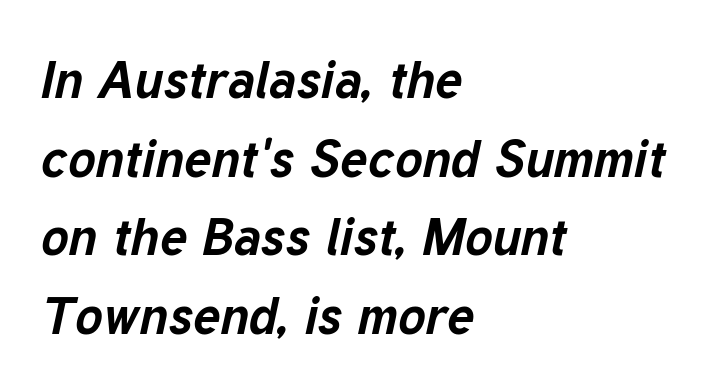
{"italic": "yes", "lean": "right", "slant_degrees": 12, "bold": "yes", "weight": "bold", "width": "normal", "stroke_contrast": "low", "x_height": "medium", "monospaced": "no", "underline": "no", "align": "left", "line_spacing": "normal", "line_spacing_ratio": 1.51, "letter_spacing": "normal", "letter_spacing_em": 0.0, "glyph_px": 52}
